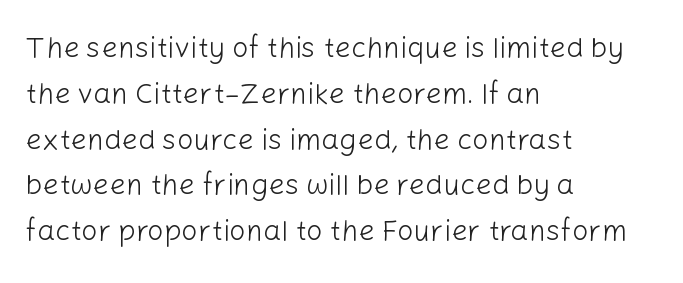
{"serif": "no", "italic": "no", "bold": "no", "weight": "light", "width": "normal", "stroke_contrast": "low", "x_height": "medium", "monospaced": "no", "underline": "no", "align": "left", "line_spacing": "normal", "line_spacing_ratio": 1.58, "letter_spacing": "normal", "letter_spacing_em": 0.0, "glyph_px": 29}
